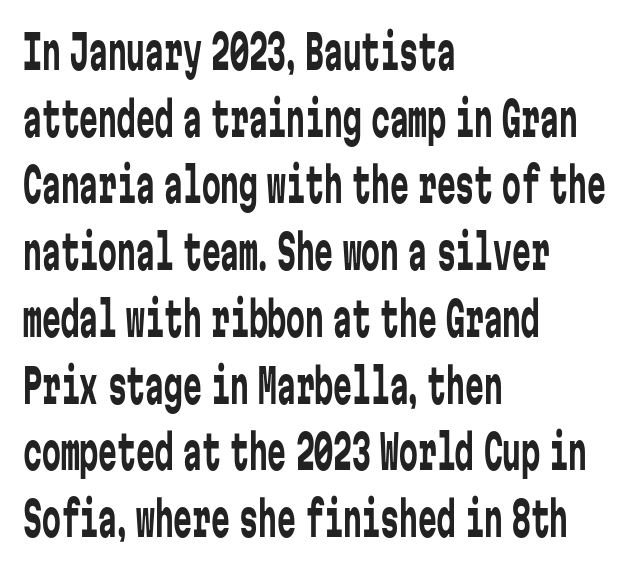
The image shows 47 px regular-weight, condensed sans-serif type, upright, monospaced; set left-aligned, normal line spacing (1.42x), normal letter spacing, not underlined; low stroke contrast and a medium x-height.
